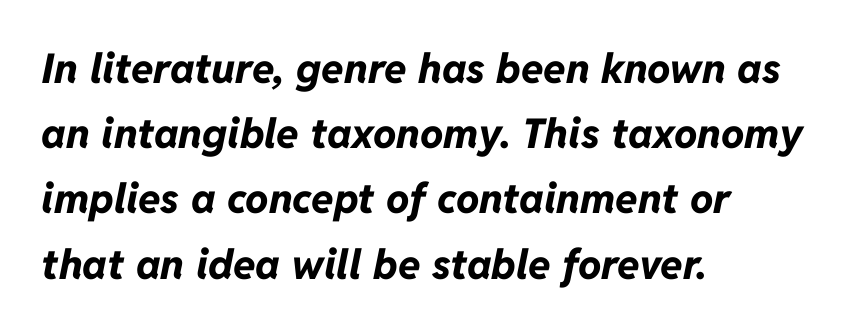
The image shows 41 px bold type, italic (leaning right); set left-aligned, normal line spacing (1.59x), normal letter spacing, not underlined; low stroke contrast and a medium x-height.
